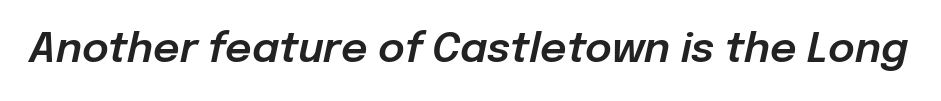
Q: Is the text italic (slanted)? A: Yes, it leans right by about 12 degrees.
Q: Is the text underlined? A: No.
Q: Is the spacing between letters normal or unusually wide? A: Normal.
Q: Width (condensed, normal, or wide)? A: Normal.
Q: Stroke contrast? A: Low.
Q: x-height? A: Medium.
Q: Monospaced? A: No.
